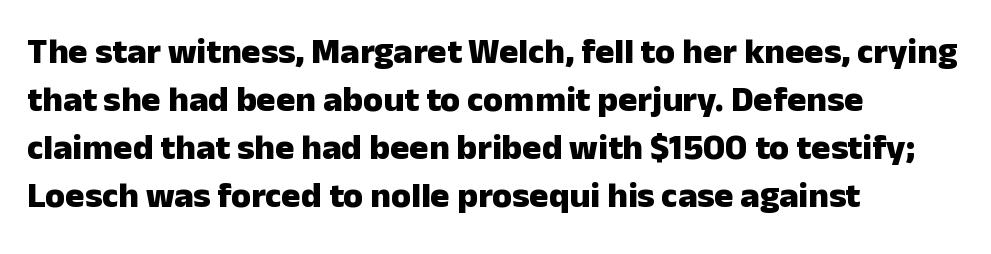
The image shows 36 px heavy sans-serif type, upright; set left-aligned, normal line spacing (1.33x), normal letter spacing, not underlined; low stroke contrast and a medium x-height.
